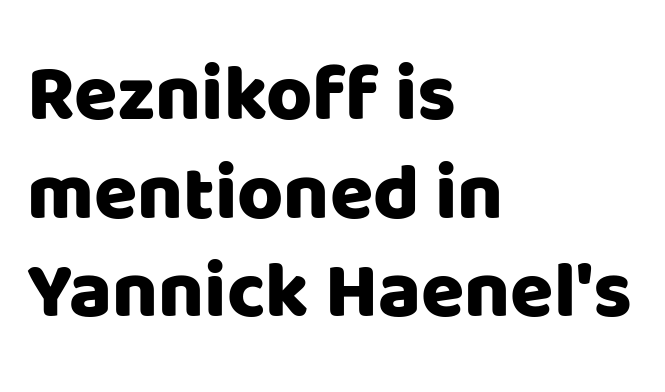
{"serif": "no", "italic": "no", "width": "normal", "stroke_contrast": "low", "x_height": "large", "monospaced": "no", "underline": "no", "align": "left", "line_spacing": "normal", "line_spacing_ratio": 1.25, "letter_spacing": "normal", "letter_spacing_em": 0.0, "glyph_px": 79}
